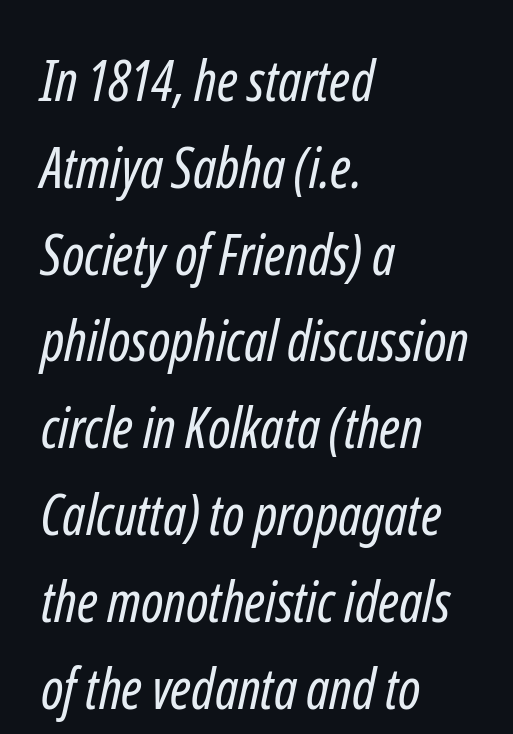
No chunkiness to these letters — they're not bold. Decoration check: the copy has no underline. The line-height multiplier appears to be the usual default. You can tell from the bare stems that sans-serif type was used.
